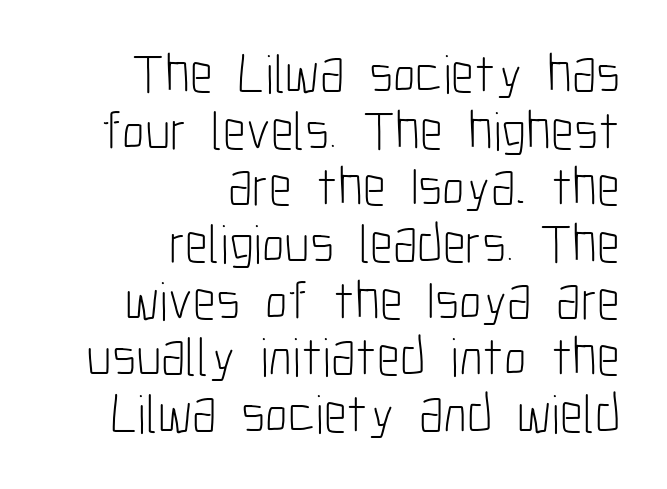
The image shows 55 px light, condensed sans-serif type, upright; set right-aligned, tight line spacing (1.03x), normal letter spacing, not underlined; low stroke contrast and a medium x-height.
